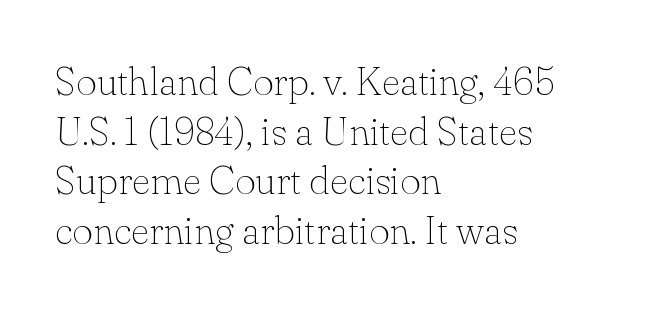
These lines are rendered in a variable-pitch font. Does the lettering tilt? It doesn't — this is upright. A light-to-regular cut is what we see here. The designer went with a serif here, giving each stem small feet. This sample is left-justified, so line endings fall wherever the words run out. Nothing unusual about the tracking: characters are spaced as the font intends.
